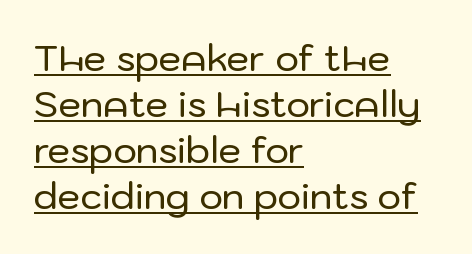
The image shows 36 px sans-serif type, upright; set left-aligned, normal line spacing (1.28x), normal letter spacing, underlined; low stroke contrast and a medium x-height.
